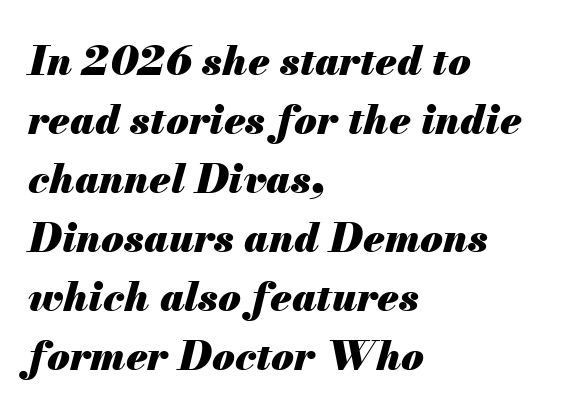
Q: Is the text bold? A: Yes.
Q: Is the text italic (slanted)? A: Yes, it leans right by about 13 degrees.
Q: Is the text underlined? A: No.
Q: How is the paragraph aligned? A: Left-aligned.
Q: Is the spacing between letters normal or unusually wide? A: Normal.
Q: Is the spacing between lines tight, normal or loose? A: Normal.
Q: Width (condensed, normal, or wide)? A: Normal.
Q: Stroke contrast? A: Medium.
Q: x-height? A: Small.
Q: Monospaced? A: No.
